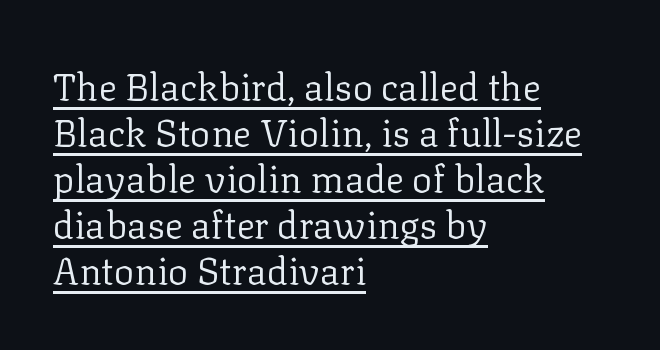
{"serif": "yes", "italic": "no", "bold": "no", "weight": "regular", "width": "normal", "stroke_contrast": "low", "x_height": "medium", "monospaced": "no", "underline": "yes", "align": "left", "line_spacing_ratio": 1.21, "letter_spacing": "normal", "letter_spacing_em": 0.0, "glyph_px": 38}
